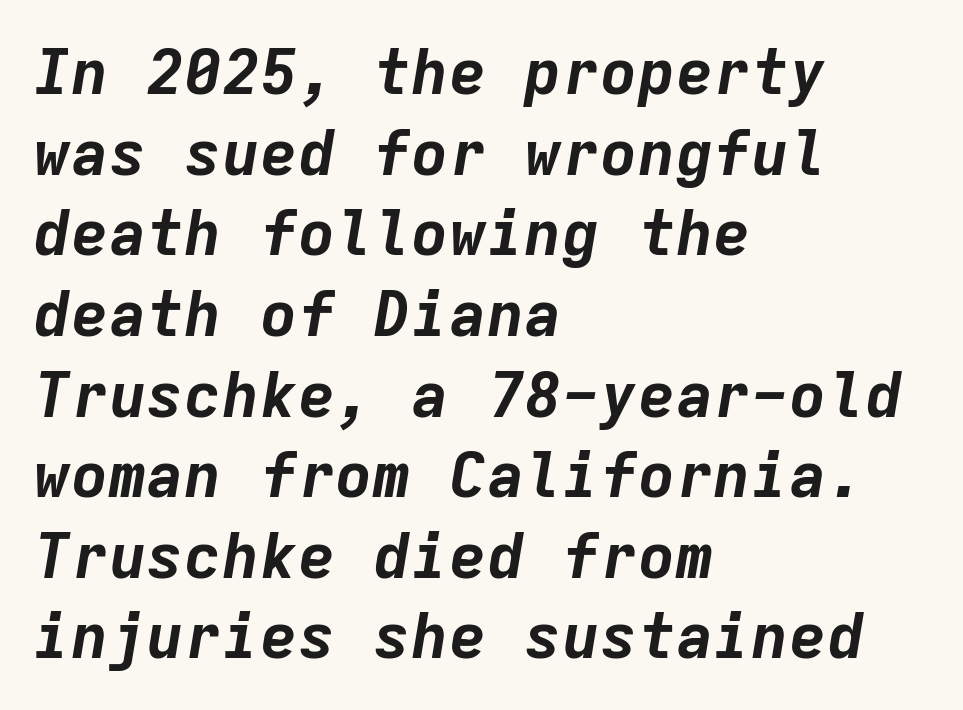
The image shows 63 px bold type, italic (leaning right), monospaced; set left-aligned, normal line spacing (1.28x), normal letter spacing, not underlined; low stroke contrast and a medium x-height.
